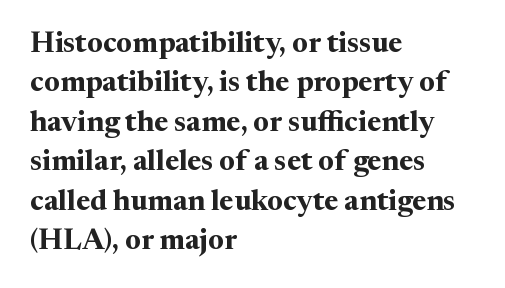
{"serif": "yes", "italic": "no", "bold": "yes", "weight": "bold", "width": "normal", "stroke_contrast": "medium", "x_height": "medium", "monospaced": "no", "underline": "no", "align": "left", "line_spacing": "normal", "line_spacing_ratio": 1.36, "letter_spacing": "normal", "letter_spacing_em": 0.0, "glyph_px": 29}
